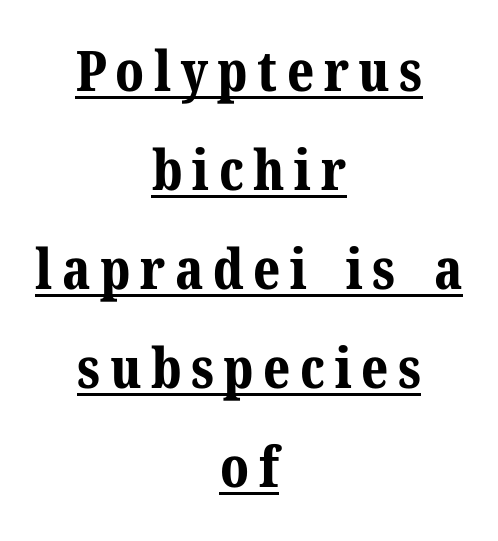
{"serif": "yes", "italic": "no", "bold": "yes", "weight": "bold", "width": "normal", "stroke_contrast": "medium", "x_height": "medium", "monospaced": "no", "underline": "yes", "align": "center", "line_spacing_ratio": 1.77, "glyph_px": 56}
